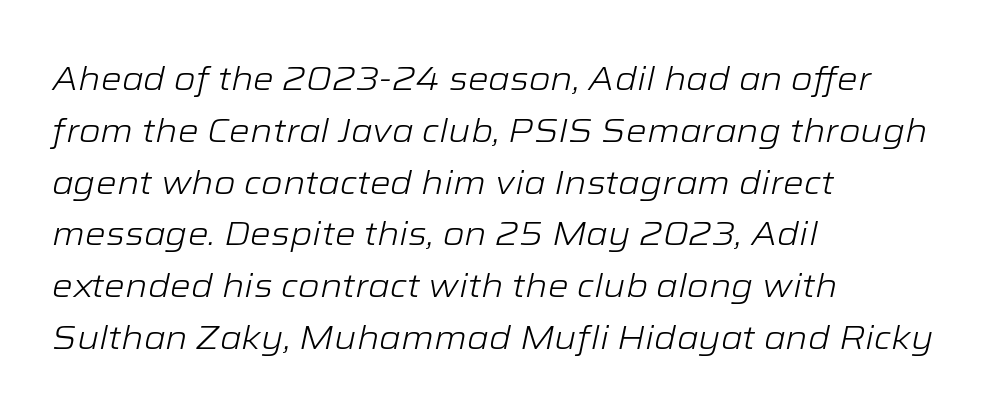
Q: Is the text bold? A: No.
Q: Is the text italic (slanted)? A: Yes, it leans right by about 12 degrees.
Q: Is the text underlined? A: No.
Q: How is the paragraph aligned? A: Left-aligned.
Q: Is the spacing between letters normal or unusually wide? A: Normal.
Q: Is the spacing between lines tight, normal or loose? A: Normal.
Q: Width (condensed, normal, or wide)? A: Wide.
Q: Stroke contrast? A: Low.
Q: x-height? A: Medium.
Q: Monospaced? A: No.
